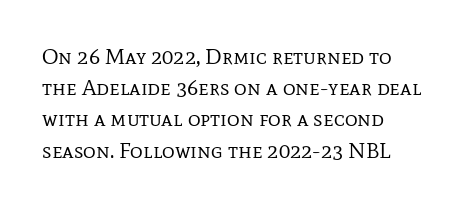
{"italic": "no", "bold": "no", "underline": "no", "align": "left", "line_spacing": "normal", "line_spacing_ratio": 1.42, "letter_spacing": "normal", "letter_spacing_em": 0.0, "glyph_px": 22}
